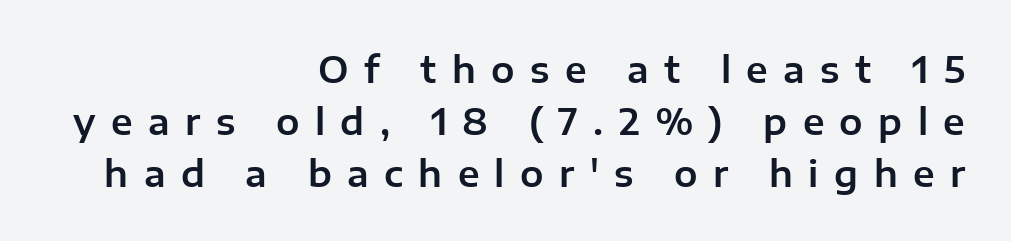
The image shows 35 px sans-serif type, upright; set right-aligned, normal line spacing (1.48x), unusually wide letter spacing (+0.44 em), not underlined; low stroke contrast and a medium x-height.
